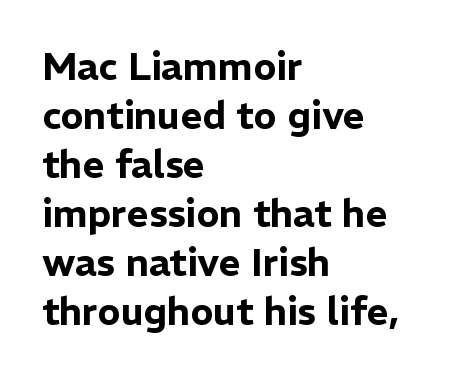
Q: Is the text italic (slanted)? A: No, it is upright.
Q: Is the typeface a serif or a sans-serif typeface? A: Sans-serif.
Q: Is the text underlined? A: No.
Q: How is the paragraph aligned? A: Left-aligned.
Q: Is the spacing between letters normal or unusually wide? A: Normal.
Q: Is the spacing between lines tight, normal or loose? A: Normal.
Q: Width (condensed, normal, or wide)? A: Normal.
Q: Stroke contrast? A: Low.
Q: x-height? A: Medium.
Q: Monospaced? A: No.
